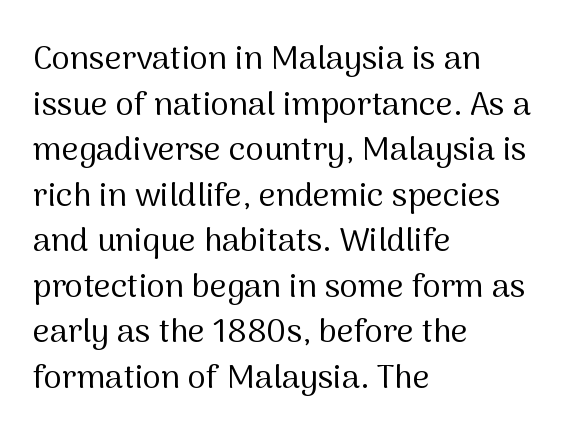
Each stroke keeps to a modest, everyday thickness or less. All the whitespace from short lines collects on the right. Nope, no serifs anywhere on these letters. When letters stand straight like this, we call the style roman or upright.
